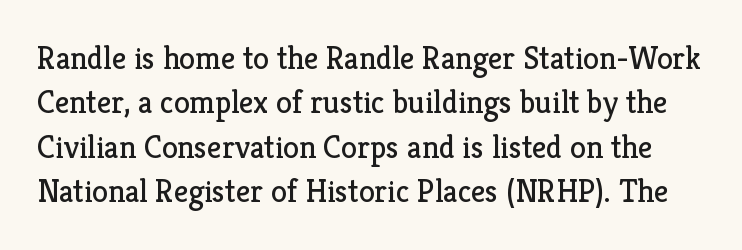
Q: Is the text bold? A: No.
Q: Is the text italic (slanted)? A: No, it is upright.
Q: Is the typeface a serif or a sans-serif typeface? A: Serif.
Q: Is the text underlined? A: No.
Q: Is the spacing between letters normal or unusually wide? A: Normal.
Q: Is the spacing between lines tight, normal or loose? A: Normal.
Q: Width (condensed, normal, or wide)? A: Normal.
Q: Stroke contrast? A: Low.
Q: x-height? A: Medium.
Q: Monospaced? A: No.
